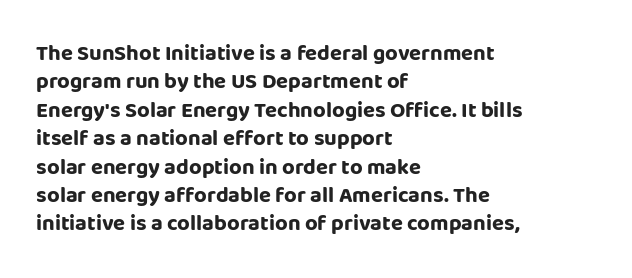
The image shows 22 px bold type, upright; set left-aligned, normal line spacing (1.29x), normal letter spacing, not underlined.
